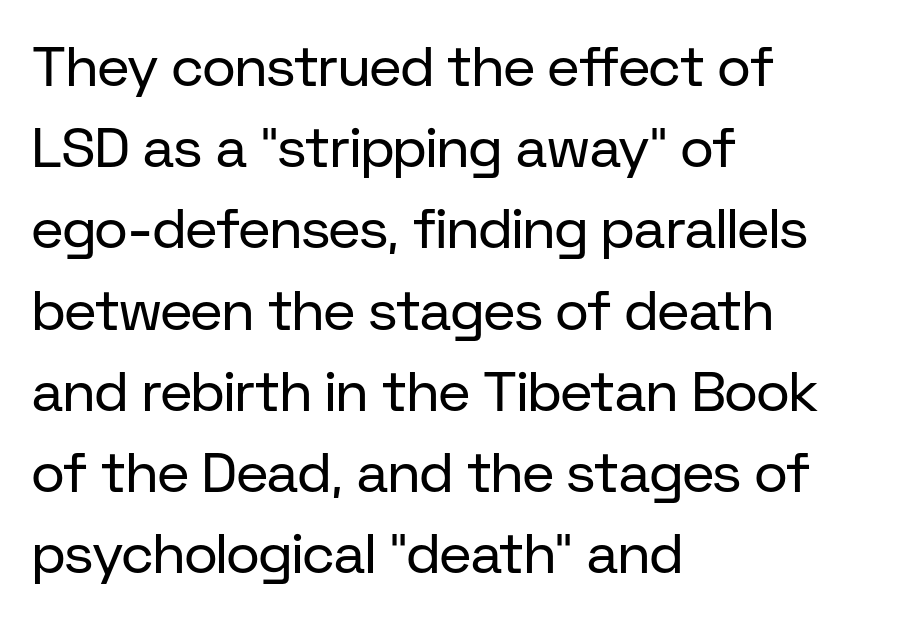
{"serif": "no", "italic": "no", "bold": "no", "weight": "regular", "width": "normal", "stroke_contrast": "low", "x_height": "medium", "monospaced": "no", "underline": "no", "align": "left", "line_spacing": "normal", "line_spacing_ratio": 1.45, "letter_spacing": "normal", "letter_spacing_em": 0.0, "glyph_px": 56}
